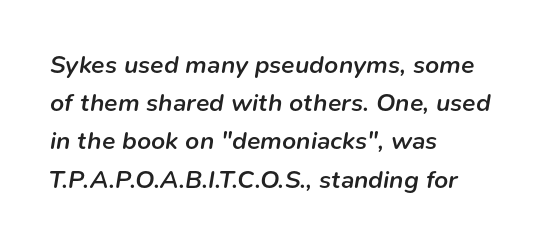
{"italic": "yes", "lean": "right", "slant_degrees": 9, "bold": "semi", "underline": "no", "align": "left", "line_spacing": "normal", "line_spacing_ratio": 1.53, "letter_spacing": "normal", "letter_spacing_em": 0.0, "glyph_px": 25}
